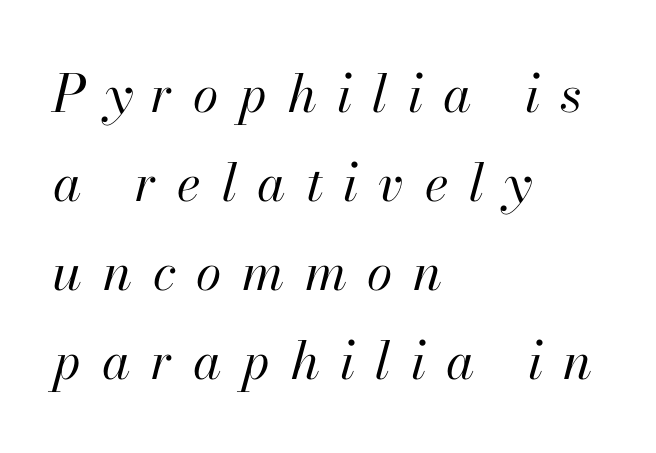
Proportional: the letters do not fall into vertical columns. Glyph-to-glyph distance is far greater than everyday printed text. The passage shown is not bold in any degree. Nobody drew a line under any word here. Caption: multi-line text, flush left, ragged right.
